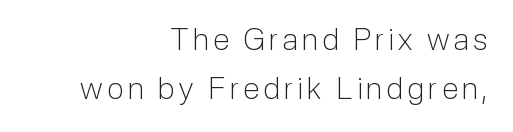
{"serif": "no", "italic": "no", "bold": "no", "weight": "light", "width": "normal", "stroke_contrast": "low", "x_height": "medium", "monospaced": "no", "underline": "no", "align": "right", "line_spacing": "normal", "line_spacing_ratio": 1.63, "glyph_px": 30}
